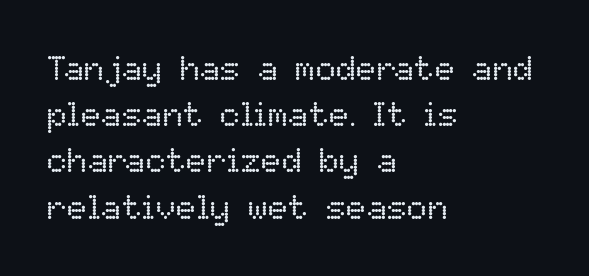
{"italic": "no", "bold": "no", "weight": "regular", "width": "normal", "stroke_contrast": "low", "x_height": "medium", "monospaced": "no", "underline": "no", "align": "left", "line_spacing": "normal", "line_spacing_ratio": 1.36, "letter_spacing": "normal", "letter_spacing_em": 0.0, "glyph_px": 34}
